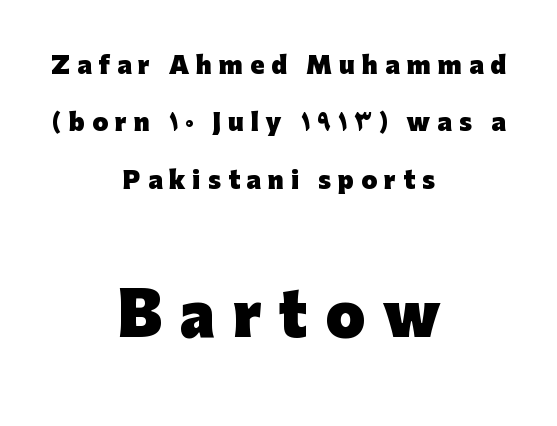
{"serif": "no", "italic": "no", "bold": "yes", "weight": "heavy", "width": "normal", "stroke_contrast": "low", "x_height": "medium", "monospaced": "no", "underline": "no", "align": "center", "line_spacing": "loose", "line_spacing_ratio": 2.5, "letter_spacing": "wide", "letter_spacing_em": 0.31, "larger_block": "second", "size_ratio": 2.48, "glyph_px": 57}
